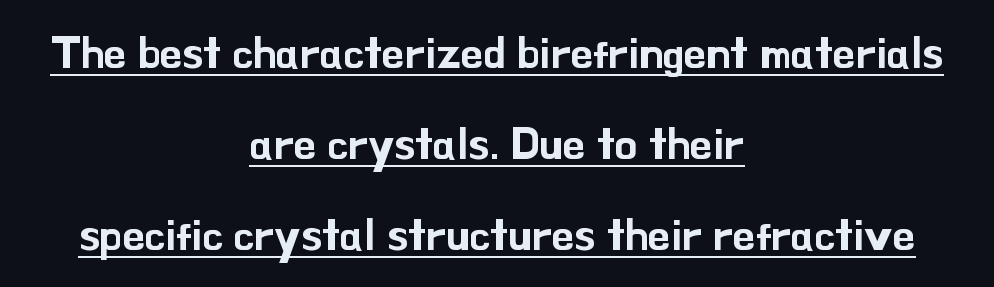
Q: Is the text italic (slanted)? A: No, it is upright.
Q: Is the typeface a serif or a sans-serif typeface? A: Sans-serif.
Q: Is the text underlined? A: Yes.
Q: How is the paragraph aligned? A: Centered.
Q: Is the spacing between letters normal or unusually wide? A: Normal.
Q: Is the spacing between lines tight, normal or loose? A: Loose.
Q: Width (condensed, normal, or wide)? A: Normal.
Q: Stroke contrast? A: Low.
Q: x-height? A: Small.
Q: Monospaced? A: No.
